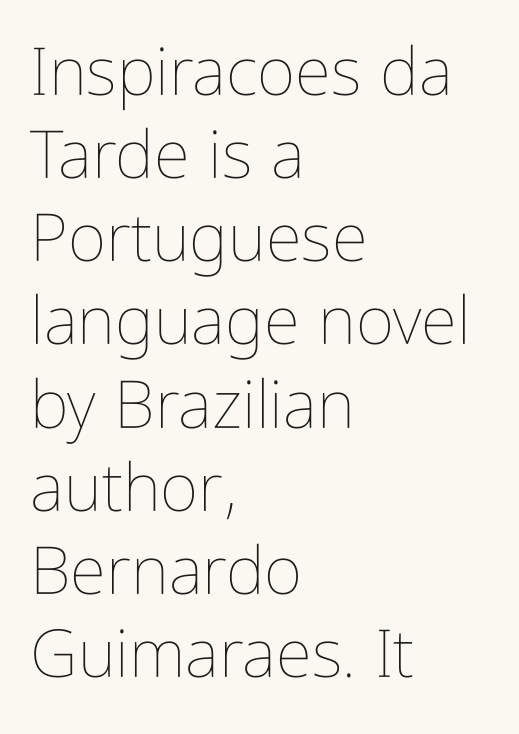
Q: Is the text bold? A: No.
Q: Is the text italic (slanted)? A: No, it is upright.
Q: Is the text underlined? A: No.
Q: How is the paragraph aligned? A: Left-aligned.
Q: Is the spacing between letters normal or unusually wide? A: Normal.
Q: Is the spacing between lines tight, normal or loose? A: Normal.
Q: Width (condensed, normal, or wide)? A: Condensed.
Q: Stroke contrast? A: Low.
Q: x-height? A: Medium.
Q: Monospaced? A: No.
